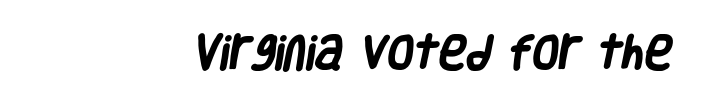
Words appear dense and cohesive because spacing is normal. The rag falls on the left side of this text block. Regarding serifs, this sample does without them. Underline: absent. This is heavy type, rendered in bold.
